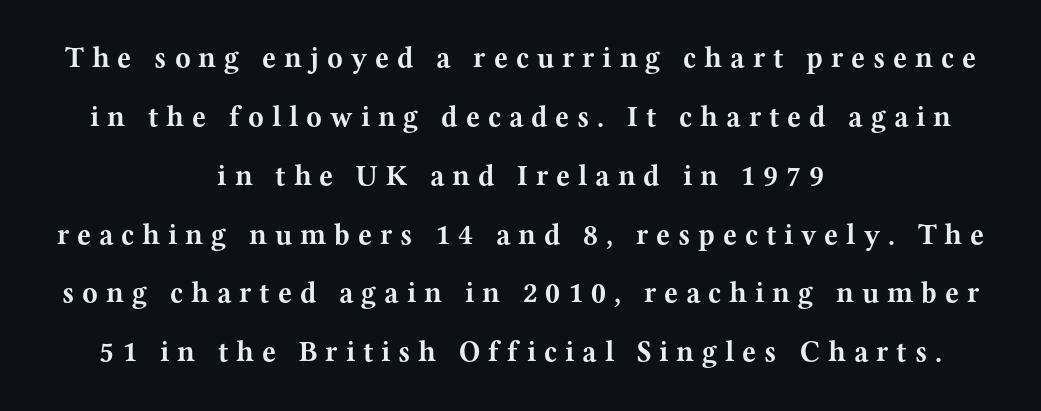
The image shows 29 px bold, wide serif type, upright; set centered, loose line spacing (2.03x), unusually wide letter spacing (+0.27 em), not underlined; medium stroke contrast and a medium x-height.
